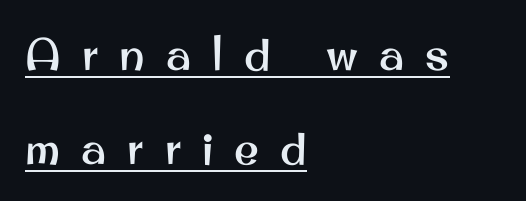
Posture: straight, roman, zero tilt. Spacing verdict: proportional, widths tailored to each character. You can see a thin bar hugging the bottom of the glyphs. Summary of vertical rhythm: relaxed, with wide interline spacing. Unlike a traditional serif, this face leaves its strokes unadorned. Does the copy run flush right? No — it runs flush left.
